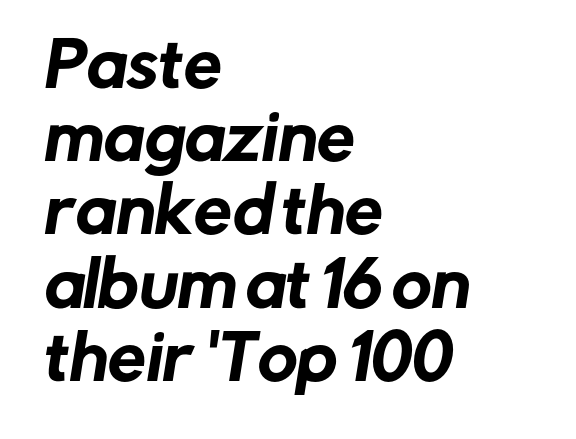
The specimen omits any rule beneath the text block's lines. Character widths vary here, with narrow letters taking less room than wide ones. One-word summary of the alignment: left. These lines are composed in type without serifs. You could call the tracking neutral — neither tight nor loose.
